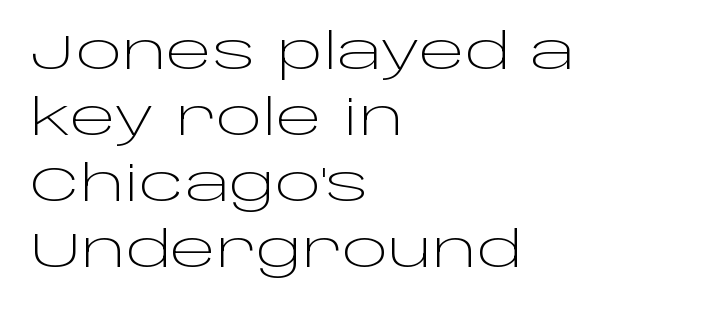
{"serif": "no", "italic": "no", "bold": "no", "weight": "light", "width": "wide", "stroke_contrast": "low", "x_height": "large", "monospaced": "no", "underline": "no", "align": "left", "line_spacing": "normal", "line_spacing_ratio": 1.35, "letter_spacing": "normal", "letter_spacing_em": 0.0, "glyph_px": 49}
